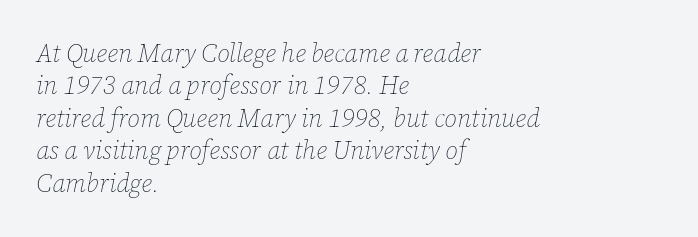
Q: Is the text bold? A: No.
Q: Is the text italic (slanted)? A: Yes, it leans right by about 12 degrees.
Q: Is the text underlined? A: No.
Q: How is the paragraph aligned? A: Left-aligned.
Q: Is the spacing between letters normal or unusually wide? A: Normal.
Q: Is the spacing between lines tight, normal or loose? A: Normal.
